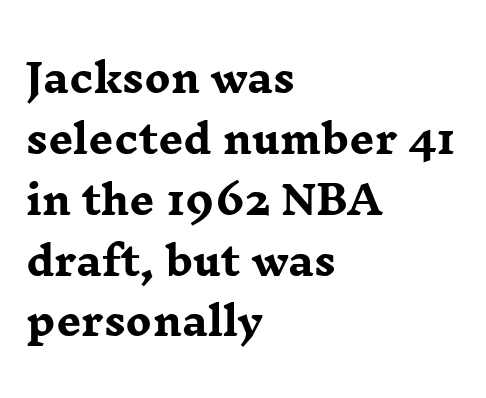
The image shows 39 px heavy, wide serif type, upright; set left-aligned, normal line spacing (1.56x), normal letter spacing, not underlined; low stroke contrast and a medium x-height.
